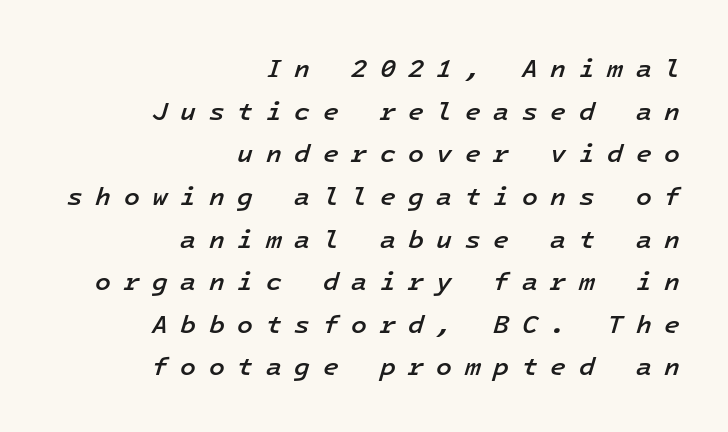
Is the block centered? No — it sits flush against the right margin. No word sits above an underline. The rows are spaced the way most documents space them. Moderately thickened strokes mark this as semibold type.
